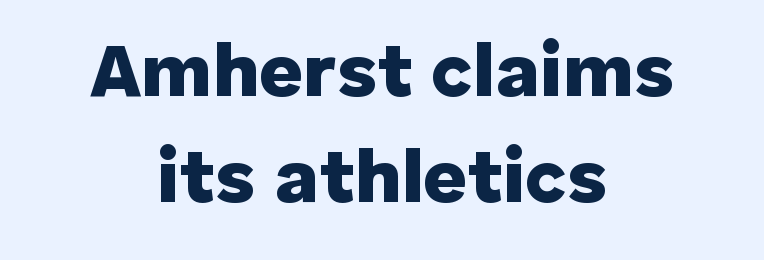
The image shows 76 px heavy sans-serif type, upright; set centered, normal line spacing (1.4x), normal letter spacing, not underlined; low stroke contrast and a medium x-height.
